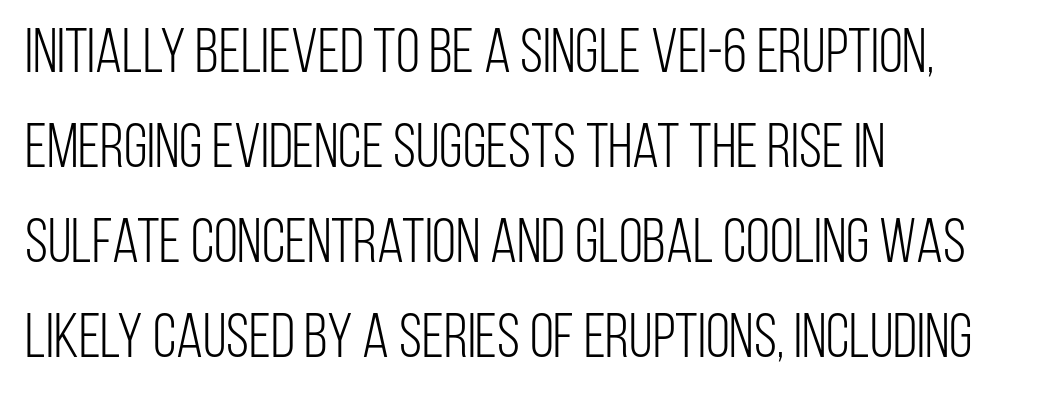
Q: Is the text bold? A: No.
Q: Is the text italic (slanted)? A: No, it is upright.
Q: Is the typeface a serif or a sans-serif typeface? A: Sans-serif.
Q: Is the text underlined? A: No.
Q: How is the paragraph aligned? A: Left-aligned.
Q: Is the spacing between letters normal or unusually wide? A: Normal.
Q: Is the spacing between lines tight, normal or loose? A: Normal.
Q: Width (condensed, normal, or wide)? A: Condensed.
Q: Stroke contrast? A: Low.
Q: x-height? A: Large.
Q: Monospaced? A: No.
